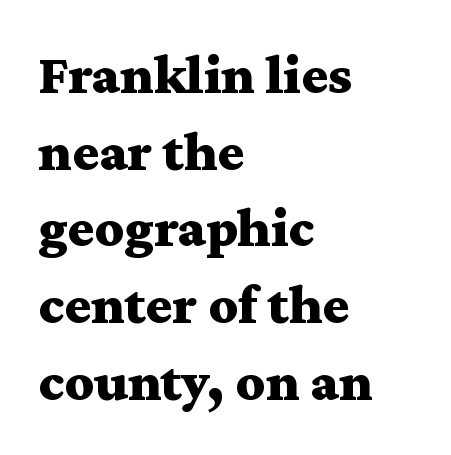
Q: Is the text bold? A: Yes.
Q: Is the text italic (slanted)? A: No, it is upright.
Q: Is the typeface a serif or a sans-serif typeface? A: Serif.
Q: Is the text underlined? A: No.
Q: How is the paragraph aligned? A: Left-aligned.
Q: Is the spacing between letters normal or unusually wide? A: Normal.
Q: Is the spacing between lines tight, normal or loose? A: Normal.
Q: Width (condensed, normal, or wide)? A: Wide.
Q: Stroke contrast? A: Medium.
Q: x-height? A: Medium.
Q: Monospaced? A: No.
